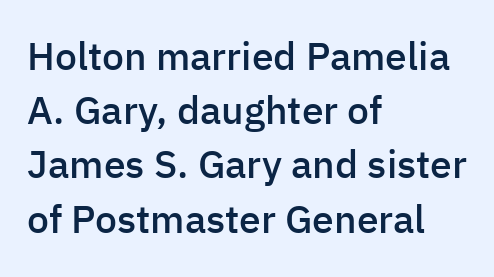
{"serif": "no", "italic": "no", "bold": "semi", "weight": "semibold", "width": "normal", "stroke_contrast": "low", "x_height": "medium", "monospaced": "no", "underline": "no", "align": "left", "line_spacing": "normal", "line_spacing_ratio": 1.39, "letter_spacing": "normal", "letter_spacing_em": 0.0, "glyph_px": 39}
